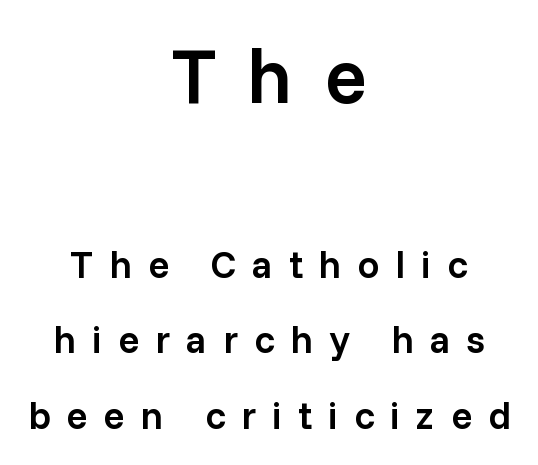
The image shows 78 px semibold sans-serif type, upright; set centered, loose line spacing (1.94x), unusually wide letter spacing (+0.41 em), not underlined; the first (top) block is 2.0x larger; low stroke contrast and a medium x-height.
